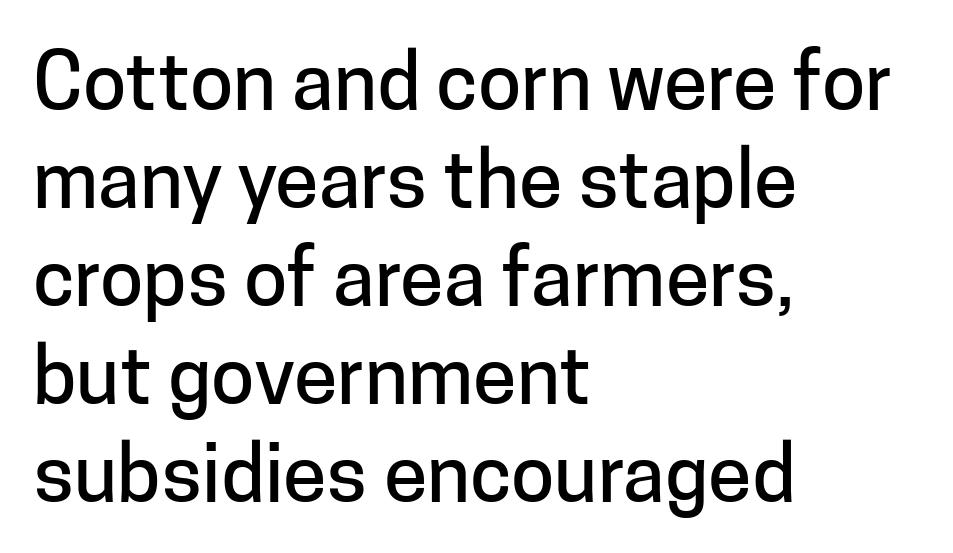
The image shows 79 px sans-serif type, upright; set left-aligned, line spacing 1.24x, normal letter spacing, not underlined; low stroke contrast and a medium x-height.
